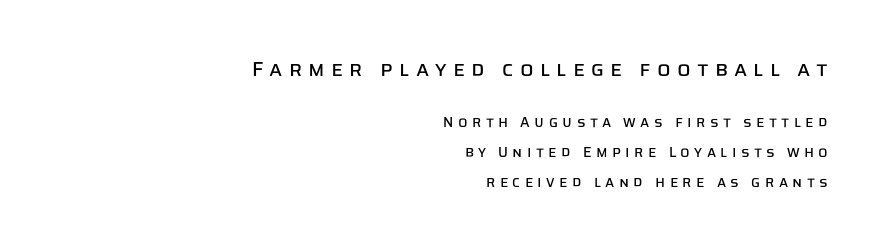
Ascenders rise straight up at ninety degrees. If you squint, the top block still reads clearly — it's the larger of the two. The rendering uses a large line-height, opening up the rows. This rendering features lettering with no underline. In terms of letterspacing, this is a distinctly airy, spread setting. Where is the straight margin? On the right.
